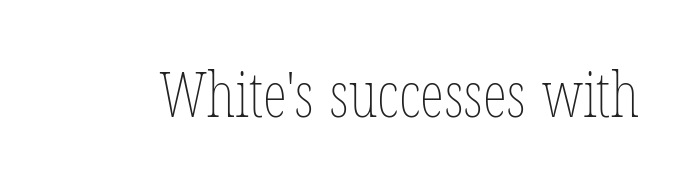
The axis of the letterforms is exactly vertical. Does extra space separate the letters? No, they use regular spacing. Spacing verdict: proportional, widths tailored to each character. The characters are drawn with everyday or finer stroke widths. The string is rendered with underlining switched off.
